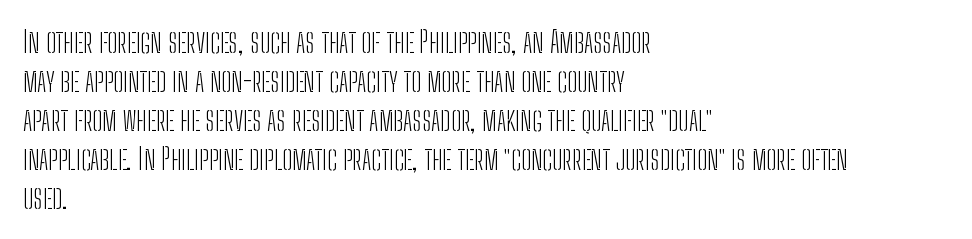
Q: Is the text bold? A: No.
Q: Is the text italic (slanted)? A: No, it is upright.
Q: Is the typeface a serif or a sans-serif typeface? A: Sans-serif.
Q: Is the text underlined? A: No.
Q: How is the paragraph aligned? A: Left-aligned.
Q: Is the spacing between letters normal or unusually wide? A: Normal.
Q: Is the spacing between lines tight, normal or loose? A: Normal.
Q: Width (condensed, normal, or wide)? A: Condensed.
Q: Stroke contrast? A: Low.
Q: x-height? A: Medium.
Q: Monospaced? A: No.
